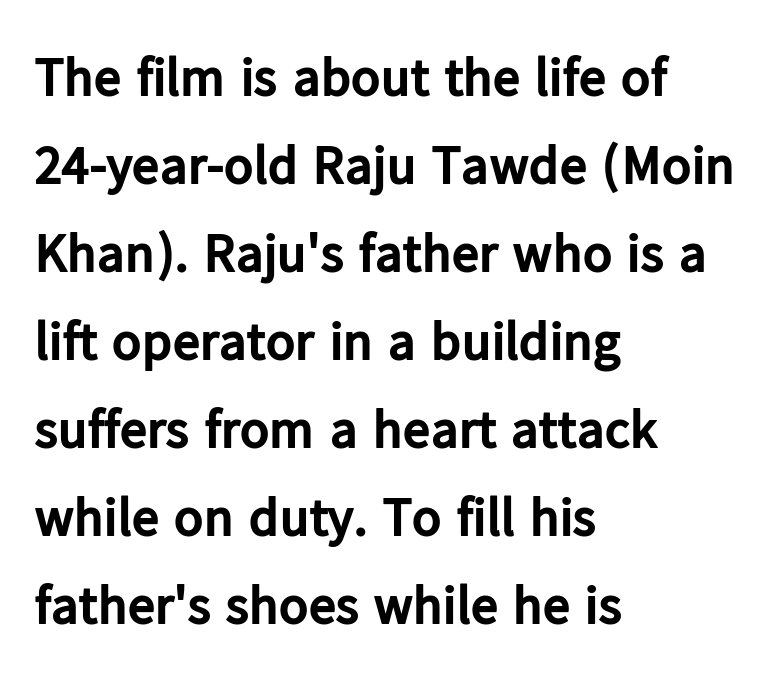
The image shows 55 px bold sans-serif type, upright; set left-aligned, normal line spacing (1.6x), normal letter spacing, not underlined; low stroke contrast and a medium x-height.
